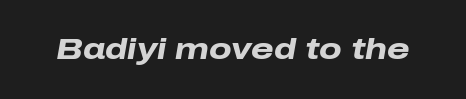
The image shows 29 px heavy, wide type, italic (leaning right); set normal letter spacing, not underlined; low stroke contrast and a medium x-height.
